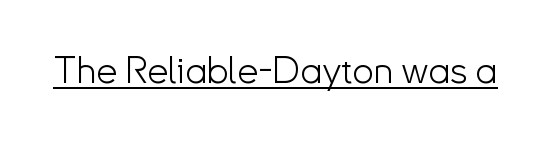
Q: Is the text bold? A: No.
Q: Is the text italic (slanted)? A: No, it is upright.
Q: Is the typeface a serif or a sans-serif typeface? A: Sans-serif.
Q: Is the text underlined? A: Yes.
Q: Is the spacing between letters normal or unusually wide? A: Normal.
Q: Width (condensed, normal, or wide)? A: Normal.
Q: Stroke contrast? A: Low.
Q: x-height? A: Small.
Q: Monospaced? A: No.
